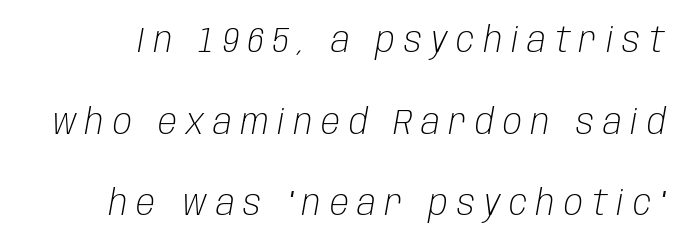
If you measured baseline to baseline, you'd find a long distance. Spacing verdict: proportional, widths tailored to each character. The space directly below the letters is spotless. Honestly, the letter spacing is so wide it's the main thing you notice.
